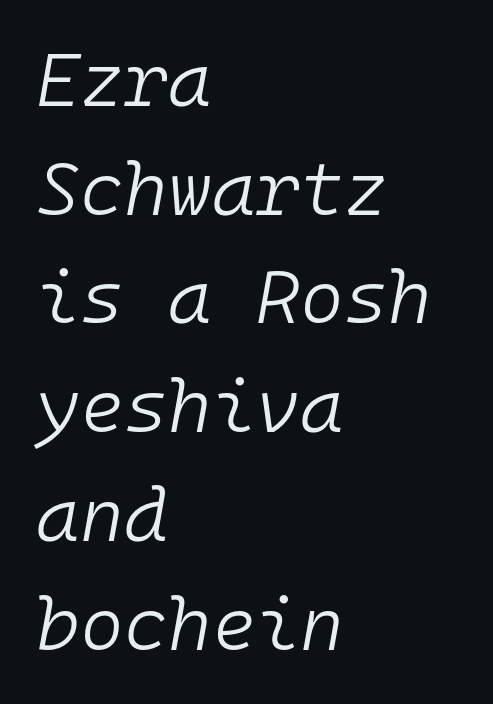
The image shows 75 px light type, italic (leaning right), monospaced; set left-aligned, normal line spacing (1.45x), normal letter spacing, not underlined; low stroke contrast and a medium x-height.
